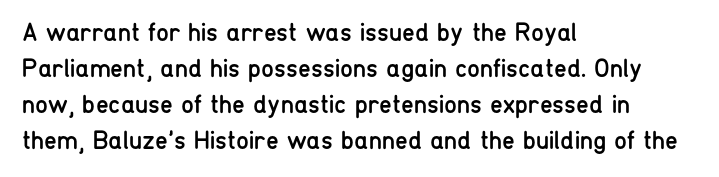
Q: Is the text bold? A: No.
Q: Is the text italic (slanted)? A: No, it is upright.
Q: Is the text underlined? A: No.
Q: How is the paragraph aligned? A: Left-aligned.
Q: Is the spacing between letters normal or unusually wide? A: Normal.
Q: Is the spacing between lines tight, normal or loose? A: Normal.
